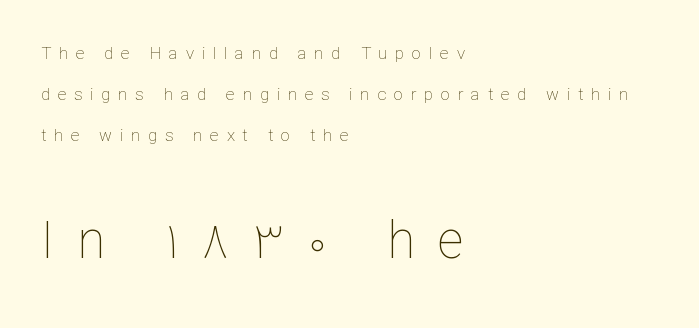
{"italic": "no", "bold": "no", "weight": "thin", "width": "normal", "stroke_contrast": "low", "x_height": "medium", "monospaced": "no", "underline": "no", "align": "left", "line_spacing": "loose", "line_spacing_ratio": 2.42, "letter_spacing": "wide", "letter_spacing_em": 0.45, "larger_block": "second", "size_ratio": 3.0, "glyph_px": 51}
